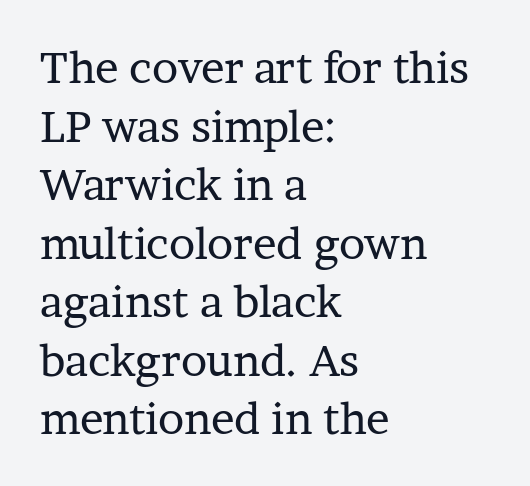
The characters display serif detailing at their extremities. When letters stand straight like this, we call the style roman or upright. Spacing verdict: proportional, widths tailored to each character. The passage shown stacks its lines at a standard gap. Check under the words: just untouched page. A student would call this left alignment; a typographer would say flush left, rag right.
